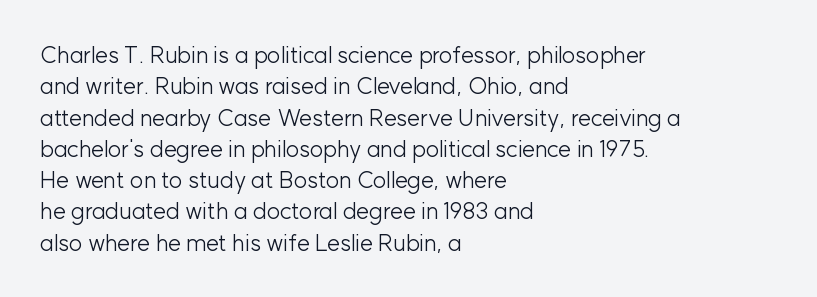
One glance says typical: line gaps are just what's usual. What stands out about the letter spacing? Nothing — it is the standard amount. This reads as an unemphasized weight, regular at the heaviest. The text block is weighted toward the left margin, trailing off unevenly rightward. Descender tails drop into unmarked territory. The specimen reads as upright at a glance.
